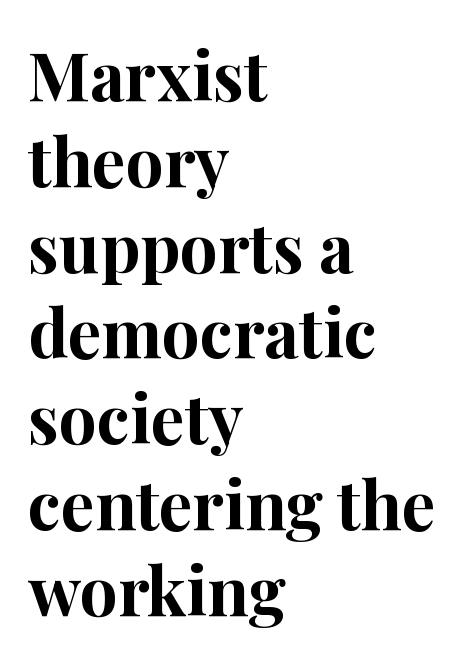
Look at the bottom of the vertical strokes: they flare into serifs here. Caption: standard tracking, unaltered. What weight is shown? A full bold with thick strokes. Note the varied advance widths — an 'i' is clearly narrower than an 'm'. Posture: straight, roman, zero tilt. Nobody drew a line under any word here.
